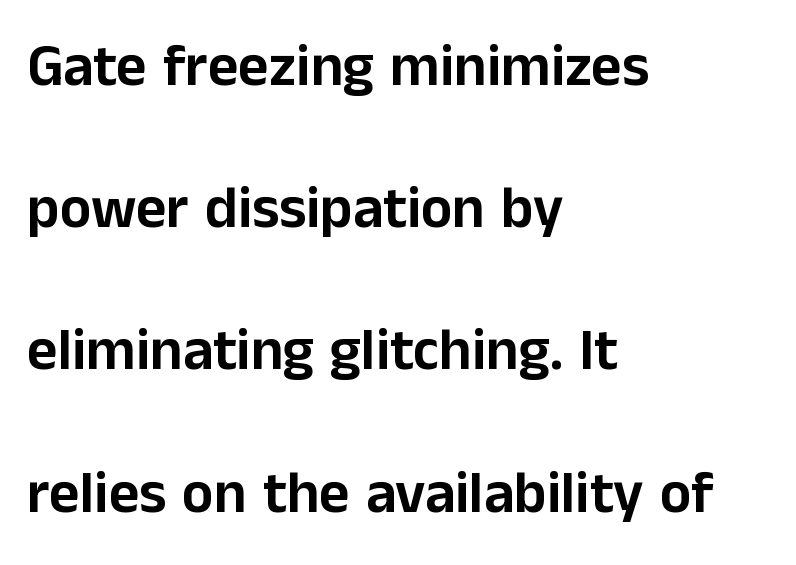
Is there any slant? The stems are plumb. A student would call this left alignment; a typographer would say flush left, rag right. Character widths vary here, with narrow letters taking less room than wide ones. The designer went with a sans here, leaving each stem footless. Successive baselines arrive slowly, with a big drop between each. Glyph-to-glyph distance matches everyday printed text.
